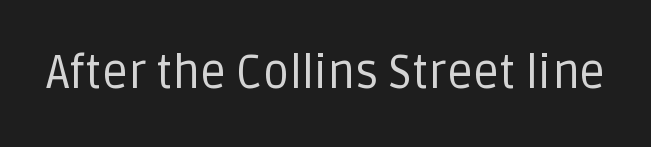
Q: Is the text bold? A: No.
Q: Is the text italic (slanted)? A: No, it is upright.
Q: Is the typeface a serif or a sans-serif typeface? A: Sans-serif.
Q: Is the text underlined? A: No.
Q: Is the spacing between letters normal or unusually wide? A: Normal.
Q: Width (condensed, normal, or wide)? A: Normal.
Q: Stroke contrast? A: Low.
Q: x-height? A: Large.
Q: Monospaced? A: No.
